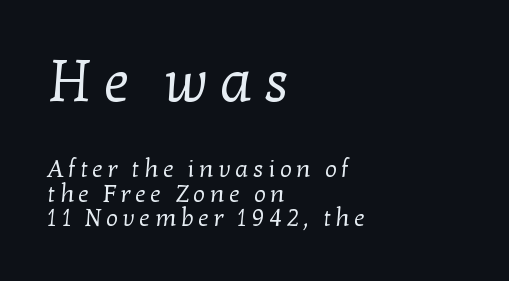
The image shows 59 px regular-weight serif type; set left-aligned, tight line spacing (1.03x), not underlined; the first (top) block is 2.46x larger; low stroke contrast and a medium x-height.
